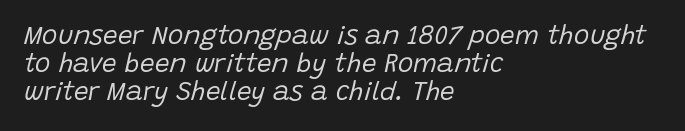
Q: Is the text bold? A: No.
Q: Is the text italic (slanted)? A: Yes, it leans right by about 15 degrees.
Q: Is the text underlined? A: No.
Q: How is the paragraph aligned? A: Left-aligned.
Q: Is the spacing between letters normal or unusually wide? A: Normal.
Q: Is the spacing between lines tight, normal or loose? A: Tight.
